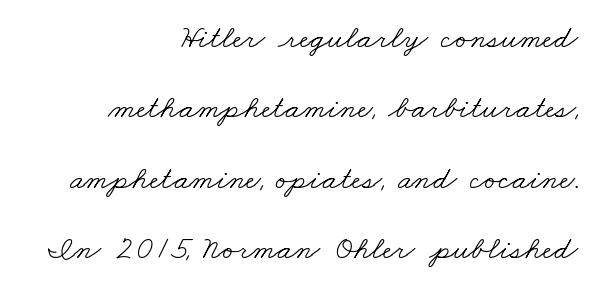
Q: Is the text bold? A: No.
Q: Is the typeface a serif or a sans-serif typeface? A: Serif.
Q: Is the text underlined? A: No.
Q: How is the paragraph aligned? A: Right-aligned.
Q: Is the spacing between letters normal or unusually wide? A: Normal.
Q: Is the spacing between lines tight, normal or loose? A: Loose.
Q: Width (condensed, normal, or wide)? A: Wide.
Q: Stroke contrast? A: Low.
Q: x-height? A: Small.
Q: Monospaced? A: No.
